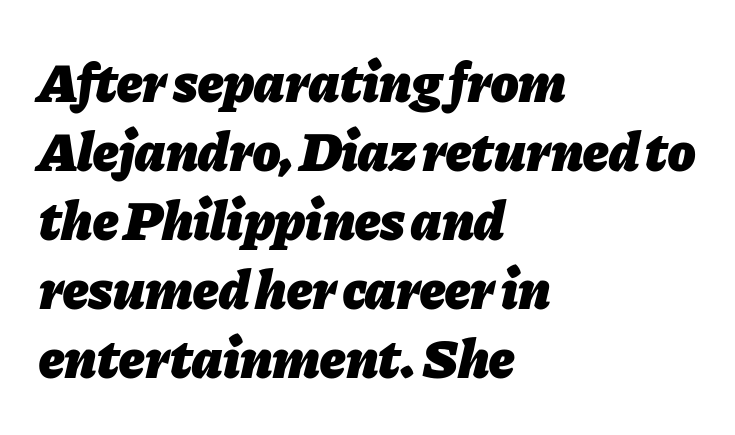
The image shows 56 px heavy type, italic (leaning right); set left-aligned, line spacing 1.23x, normal letter spacing, not underlined; low stroke contrast and a medium x-height.
